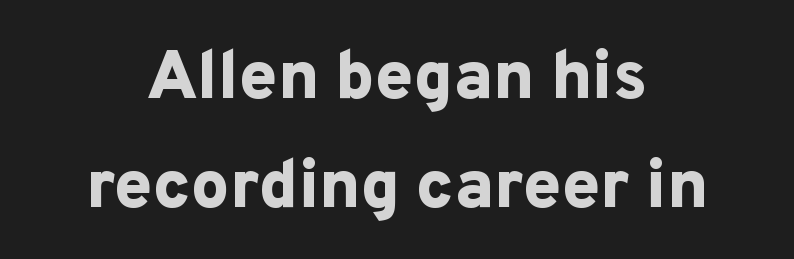
The image shows 68 px bold sans-serif type, upright; set centered, normal line spacing (1.61x), normal letter spacing, not underlined; low stroke contrast and a medium x-height.
